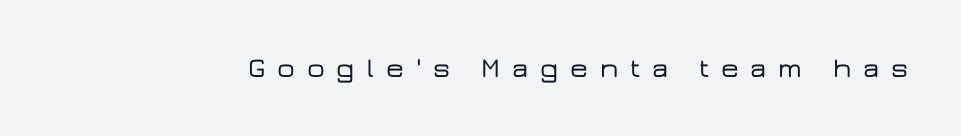
Clear beneath every line of the passage. Tall strokes in this sample are plumb rather than angled. A typesetter would label this face a sans. Observe the wide spacing: letters keep a clear distance from each other. Proportional: the letters do not fall into vertical columns.
